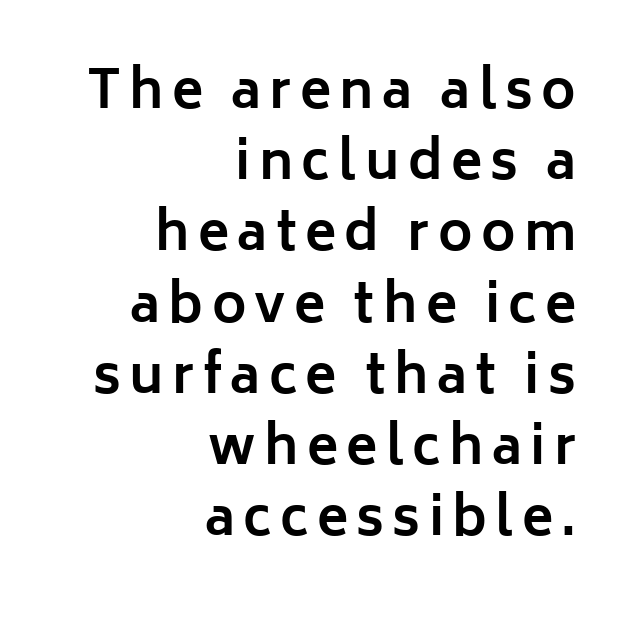
The letters stand straight up with perfectly vertical stems. Each glyph is drawn with heavy, bold strokes. The rendering uses a moderate line-height, typical for paragraphs. The lines in this sample share a right terminus and differ only in where they begin. Look at the bottom of the vertical strokes: they stop flat, with no serifs.
